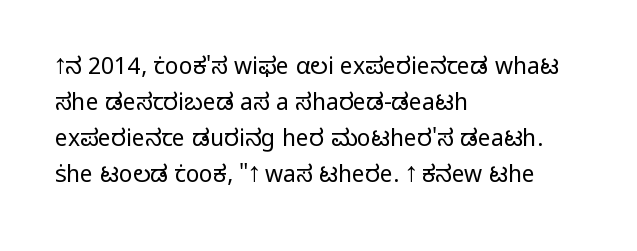
{"italic": "no", "bold": "no", "underline": "no", "align": "left", "line_spacing": "normal", "line_spacing_ratio": 1.57, "letter_spacing": "normal", "letter_spacing_em": 0.0, "glyph_px": 23}
